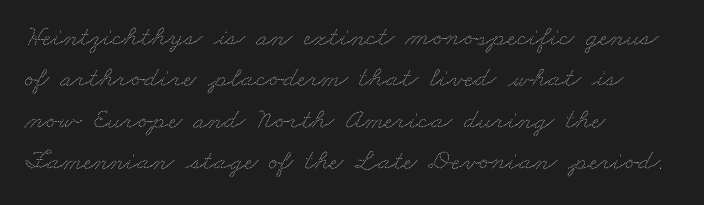
Q: Is the text underlined? A: No.
Q: How is the paragraph aligned? A: Left-aligned.
Q: Is the spacing between letters normal or unusually wide? A: Normal.
Q: Is the spacing between lines tight, normal or loose? A: Normal.
Q: Width (condensed, normal, or wide)? A: Wide.
Q: Stroke contrast? A: Low.
Q: x-height? A: Small.
Q: Monospaced? A: No.
